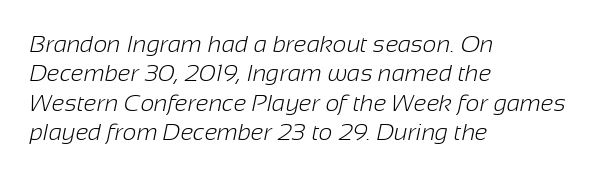
{"bold": "no", "underline": "no", "align": "left", "line_spacing_ratio": 1.22, "letter_spacing": "normal", "letter_spacing_em": 0.0, "glyph_px": 24}
